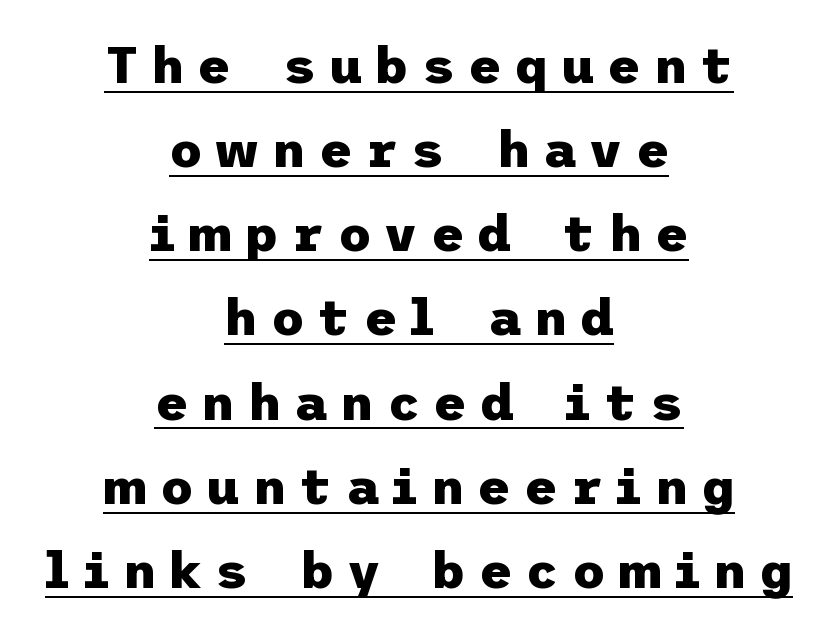
Q: Is the text bold? A: Yes.
Q: Is the text italic (slanted)? A: No, it is upright.
Q: Is the typeface a serif or a sans-serif typeface? A: Sans-serif.
Q: Is the text underlined? A: Yes.
Q: How is the paragraph aligned? A: Centered.
Q: Is the spacing between letters normal or unusually wide? A: Unusually wide.
Q: Is the spacing between lines tight, normal or loose? A: Normal.
Q: Width (condensed, normal, or wide)? A: Normal.
Q: Stroke contrast? A: Low.
Q: x-height? A: Medium.
